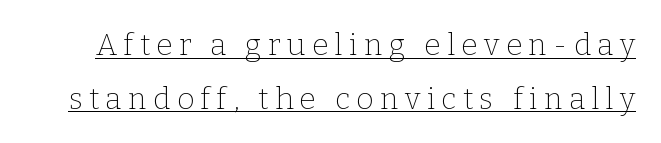
Q: Is the text bold? A: No.
Q: Is the text italic (slanted)? A: No, it is upright.
Q: Is the typeface a serif or a sans-serif typeface? A: Serif.
Q: Is the text underlined? A: Yes.
Q: Is the spacing between letters normal or unusually wide? A: Unusually wide.
Q: Width (condensed, normal, or wide)? A: Normal.
Q: Stroke contrast? A: Low.
Q: x-height? A: Medium.
Q: Monospaced? A: No.
